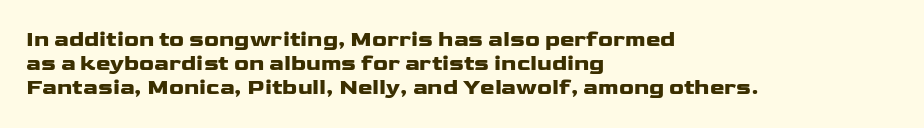
{"italic": "no", "bold": "yes", "underline": "no", "align": "left", "line_spacing": "tight", "line_spacing_ratio": 1.1, "letter_spacing": "normal", "letter_spacing_em": 0.0, "glyph_px": 22}
